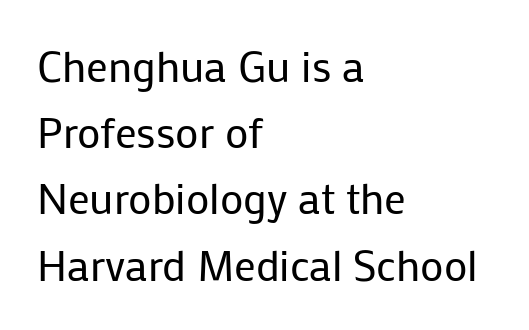
The image shows 43 px regular-weight sans-serif type, upright; set left-aligned, normal line spacing (1.54x), normal letter spacing, not underlined; low stroke contrast and a medium x-height.
